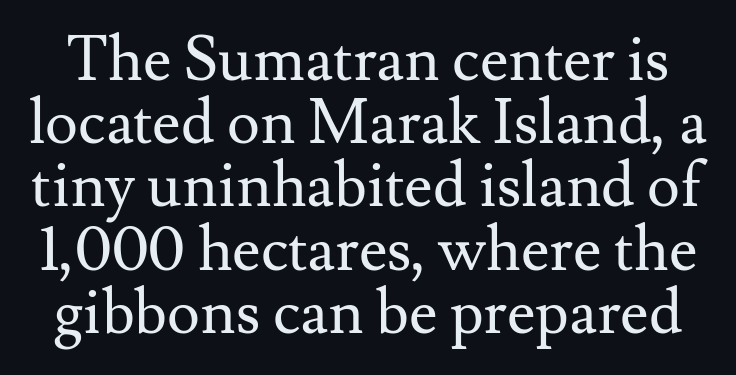
Yep, those are serifs on the letters. Words appear dense and cohesive because spacing is normal. Weight class: somewhere from thin through regular. The letters stand straight up with perfectly vertical stems.
